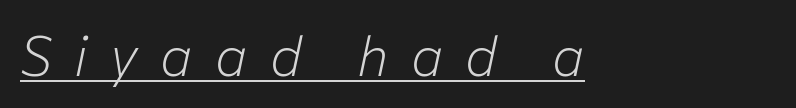
The image shows 55 px light type, italic (leaning right); set left-aligned, unusually wide letter spacing (+0.41 em), underlined; low stroke contrast and a medium x-height.
